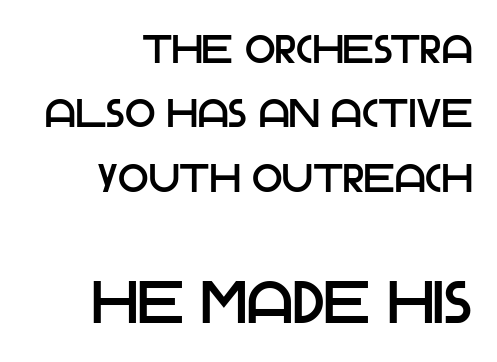
Note the varied advance widths — an 'i' is clearly narrower than an 'm'. The words here are not underlined. The passage shown has conventional tracking throughout. The leading is moderate, giving the passage an even texture. The rag falls on the left side of this text block. No feet cap the strokes, marking this as sans-serif type.
